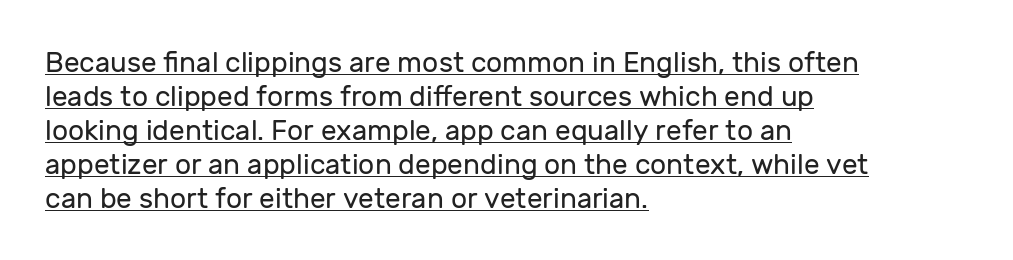
Standard letterfit; no display-style spreading of the glyphs. This is underlined copy, the kind a proofreader might mark for attention. A typesetter would call this proportional, since set widths differ per character. A student would call this left alignment; a typographer would say flush left, rag right. This sample uses an upright cut, with every glyph sitting square on the baseline.
